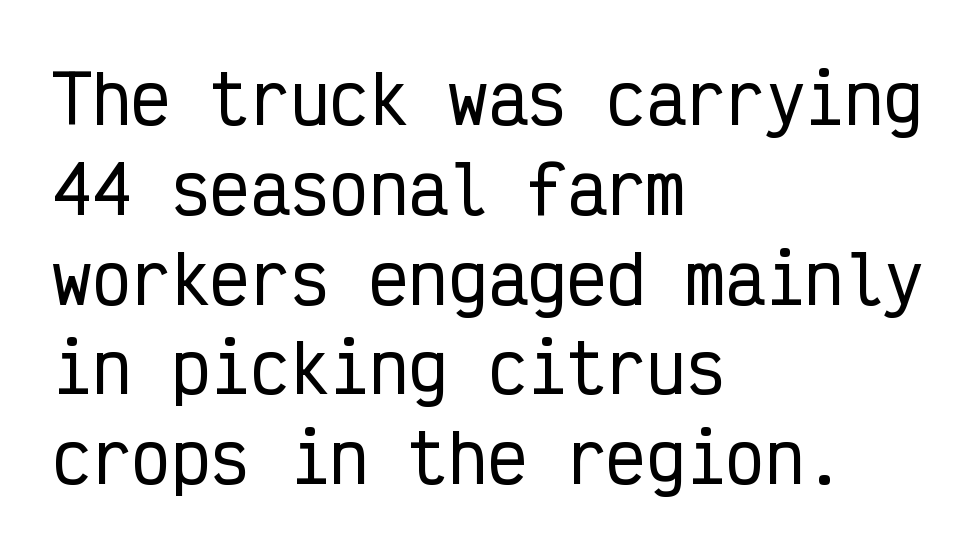
The leading is moderate, giving the passage an even texture. Left-aligned paragraph, ragged on the right. Rule under the text: the space is simply empty. There is no visible air inserted between adjacent glyphs. These lines were composed using upright roman letters.
